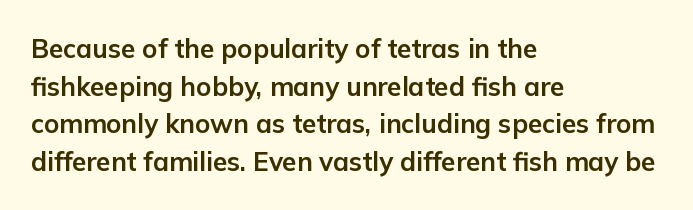
Q: Is the text bold? A: Yes.
Q: Is the text italic (slanted)? A: No, it is upright.
Q: Is the text underlined? A: No.
Q: How is the paragraph aligned? A: Left-aligned.
Q: Is the spacing between letters normal or unusually wide? A: Normal.
Q: Is the spacing between lines tight, normal or loose? A: Normal.
